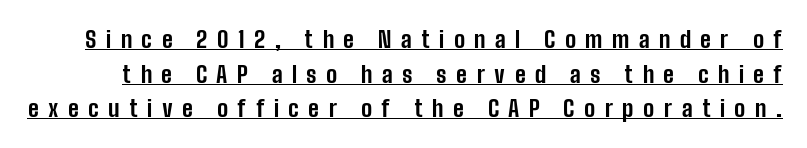
In terms of weight, the rendering is a true, heavy bold. This is the regular roman posture of the typeface. These lines sit exactly where default settings would place them. The passage shown is underscored from start to finish. These lines have a slow, spaced-out rhythm from letter to letter.
